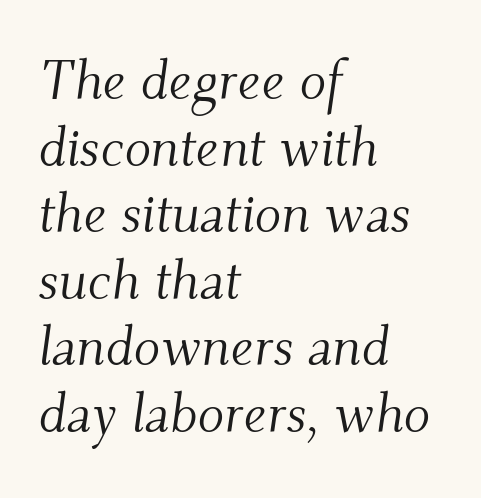
No chunkiness to these letters — they're not bold. Is the block centered? No — it sits flush against the left margin. Italic: yes, the glyphs are oblique. A typesetter would call this zero additional tracking. The space directly below the letters is spotless.
